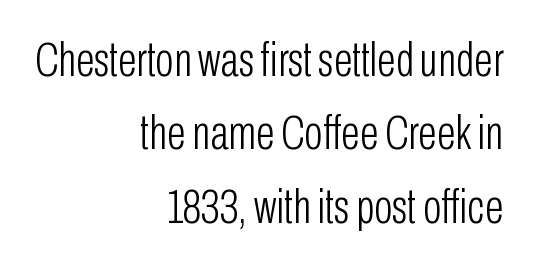
Letters rest on an invisible, unmarked baseline. Does the lettering tilt? It doesn't — this is upright. The lines are quadded right. Is this a fixed-width face? No — the glyphs have proportional, varying widths.
